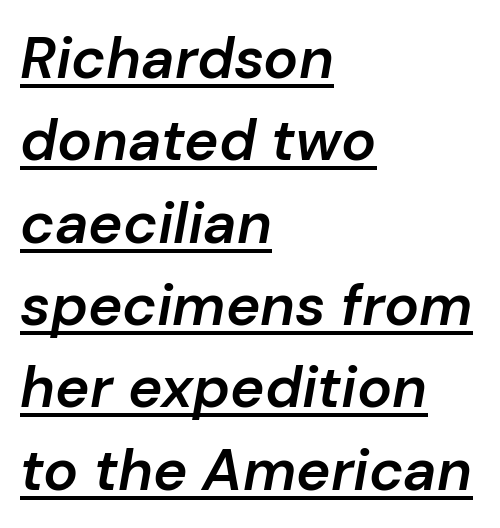
Proportional: the letters do not fall into vertical columns. The face used here is a semibold: visibly heavier than regular, lighter than bold. Leading matches the norm, producing a regular column. The letterforms sit shoulder to shoulder at normal distance. You can tell it's italic because the verticals aren't actually vertical. Notice how a bar underscores the lettering throughout.
